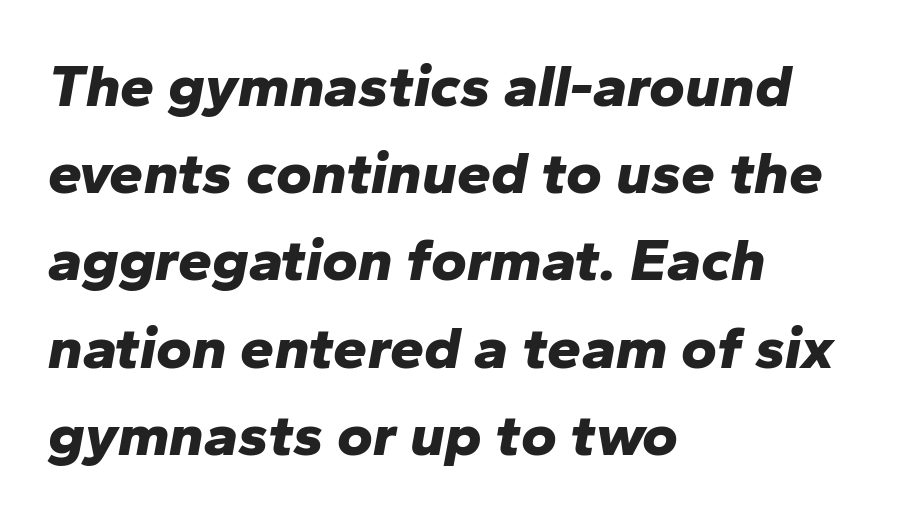
The text carries the slant typical of an italic or oblique font. Leading: standard. The passage shown is typed in a proportional face where columns would drift. The characters look thick and weighty, a clear bold. Honestly, there is no underline to notice here at all. Does extra space separate the letters? No, they use regular spacing.
